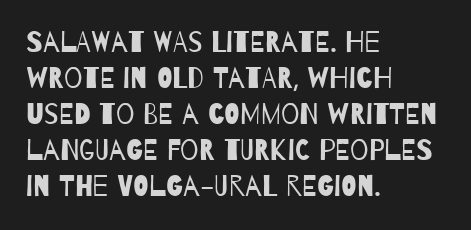
Grotesque or geometric, the face here clearly has no serifs. The compositor pushed each line to the left boundary. The strokes are not fattened; the text isn't bold. This rendering features lettering with no underline. Spacing verdict: proportional, widths tailored to each character.
